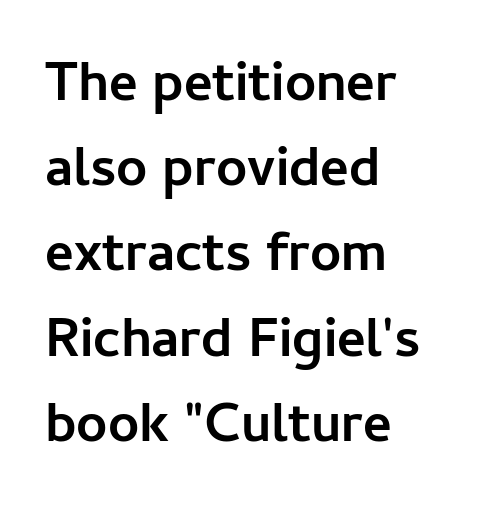
Q: Is the text bold? A: Yes.
Q: Is the text italic (slanted)? A: No, it is upright.
Q: Is the typeface a serif or a sans-serif typeface? A: Sans-serif.
Q: Is the text underlined? A: No.
Q: How is the paragraph aligned? A: Left-aligned.
Q: Is the spacing between letters normal or unusually wide? A: Normal.
Q: Is the spacing between lines tight, normal or loose? A: Normal.
Q: Width (condensed, normal, or wide)? A: Normal.
Q: Stroke contrast? A: Low.
Q: x-height? A: Medium.
Q: Monospaced? A: No.
